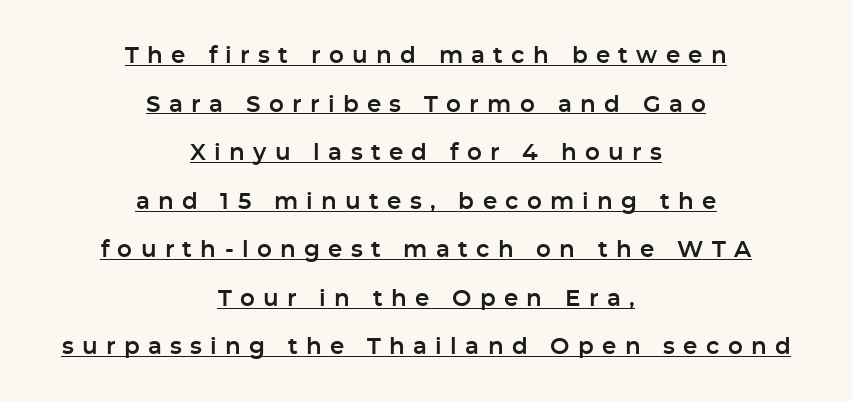
Layout note: lines centered. A typesetter would call this leading open, well beyond the default. Here the glyphs are tracked loosely, breaking word shapes into spaced letters. Compared with undecorated copy, this sample adds a rule below the words.
